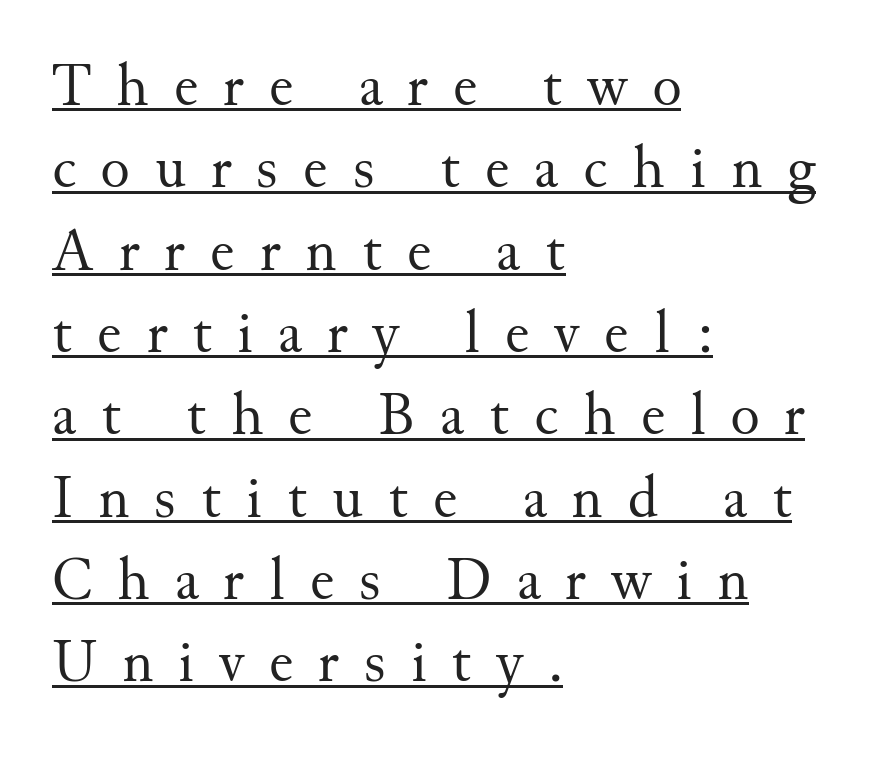
Typeset ragged right — the left edge is the straight one. The rendered words wear a rule along their underside. The specimen reads as upright at a glance. A typesetter would call this proportional, since set widths differ per character. Letter spacing: wide. No letter is thick-stroked: the sample isn't bold.
